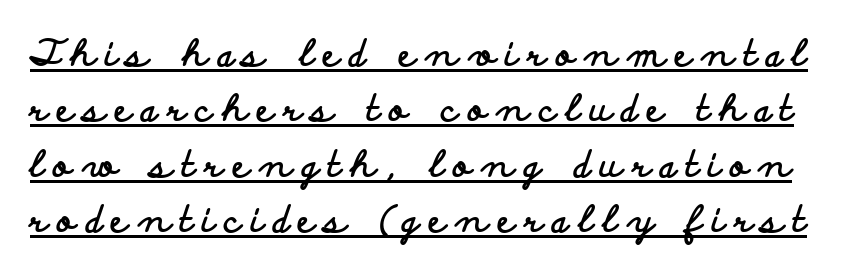
{"serif": "no", "bold": "yes", "weight": "bold", "width": "wide", "stroke_contrast": "low", "x_height": "small", "monospaced": "no", "underline": "yes", "line_spacing": "normal", "line_spacing_ratio": 1.54, "letter_spacing": "wide", "letter_spacing_em": 0.27, "glyph_px": 36}
